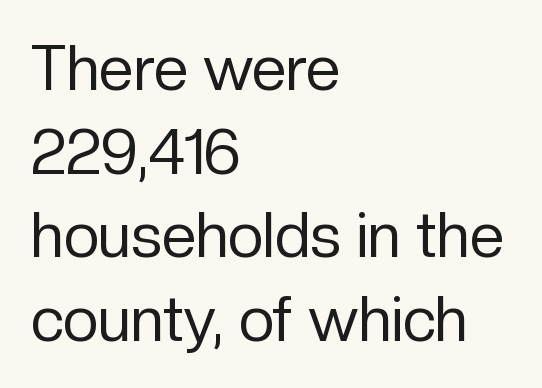
Q: Is the text bold? A: No.
Q: Is the text italic (slanted)? A: No, it is upright.
Q: Is the typeface a serif or a sans-serif typeface? A: Sans-serif.
Q: Is the text underlined? A: No.
Q: How is the paragraph aligned? A: Left-aligned.
Q: Is the spacing between letters normal or unusually wide? A: Normal.
Q: Is the spacing between lines tight, normal or loose? A: Normal.
Q: Width (condensed, normal, or wide)? A: Normal.
Q: Stroke contrast? A: Low.
Q: x-height? A: Medium.
Q: Monospaced? A: No.
